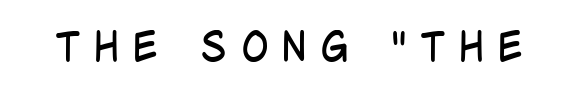
Q: Is the text bold? A: No.
Q: Is the text italic (slanted)? A: No, it is upright.
Q: Is the typeface a serif or a sans-serif typeface? A: Sans-serif.
Q: Is the text underlined? A: No.
Q: Is the spacing between letters normal or unusually wide? A: Unusually wide.
Q: Width (condensed, normal, or wide)? A: Condensed.
Q: Stroke contrast? A: Low.
Q: x-height? A: Large.
Q: Monospaced? A: No.
